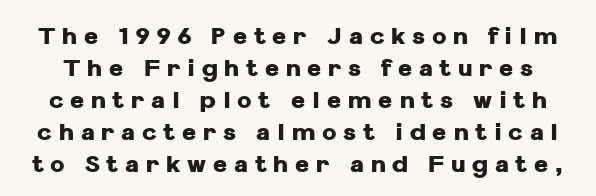
Rule under the text: the space is simply empty. The letters are spread apart with noticeably loose tracking. This is roman type, the default non-slanted kind. Leading matches the norm, producing a regular column. The font is running at its bold setting.
